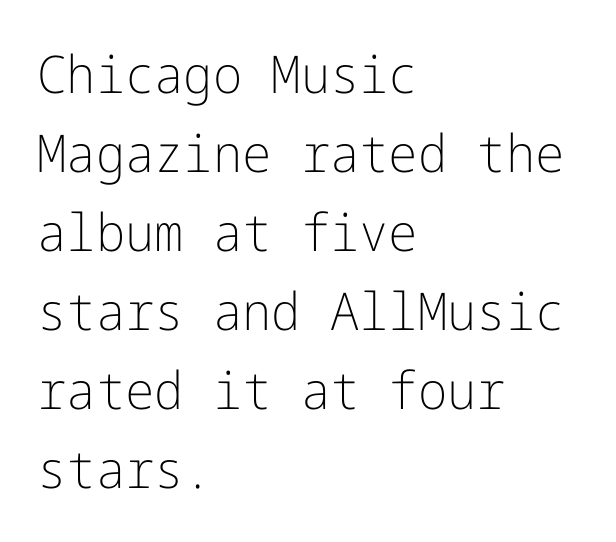
The image shows 52 px light sans-serif type, upright; set left-aligned, normal line spacing (1.52x), normal letter spacing, not underlined; low stroke contrast and a medium x-height.
